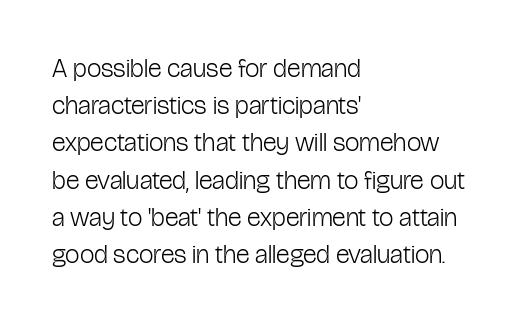
The rendering anchors every line to the left-hand side. A clean baseline with only descenders dipping below it. No chunkiness to these letters — they're not bold. Leading matches the norm, producing a regular column. Ascenders rise straight up at ninety degrees. Nobody touched the tracking dial on this one.
